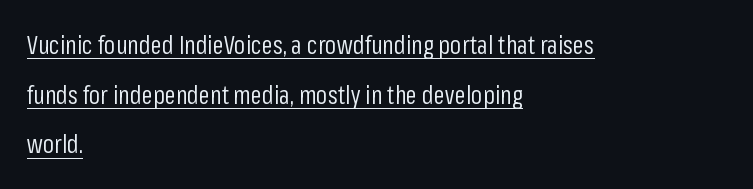
Q: Is the text bold? A: No.
Q: Is the text italic (slanted)? A: No, it is upright.
Q: Is the text underlined? A: Yes.
Q: How is the paragraph aligned? A: Left-aligned.
Q: Is the spacing between letters normal or unusually wide? A: Normal.
Q: Is the spacing between lines tight, normal or loose? A: Loose.
